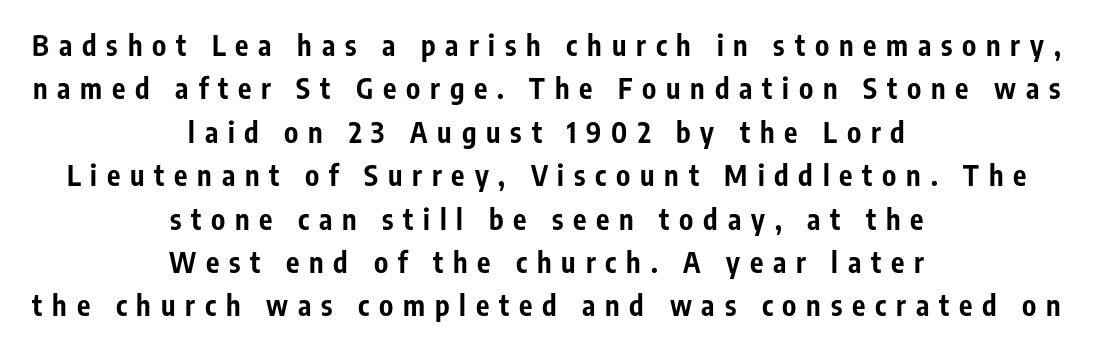
Quick note: underline off. The passage is arranged like a title page — every line centered. The passage shown is emphatically bold. What kind of face is this? One without serifs — a sans. The line-height multiplier appears to be the usual default. Looks like regular typesetting: each glyph gets only the width it needs.
